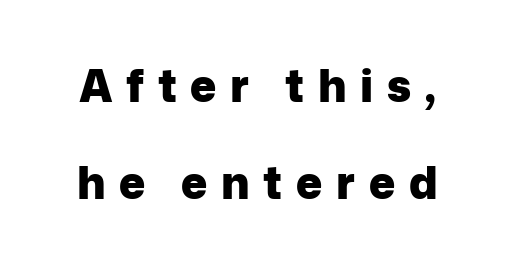
{"serif": "no", "italic": "no", "bold": "yes", "weight": "heavy", "width": "normal", "stroke_contrast": "low", "x_height": "medium", "monospaced": "no", "underline": "no", "line_spacing": "loose", "line_spacing_ratio": 2.21, "letter_spacing": "wide", "letter_spacing_em": 0.31, "glyph_px": 44}
